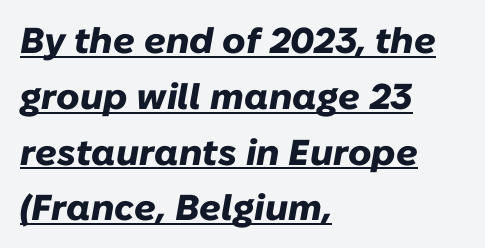
The image shows 36 px heavy type, italic (leaning right); set left-aligned, normal line spacing (1.55x), normal letter spacing, underlined; low stroke contrast and a medium x-height.
